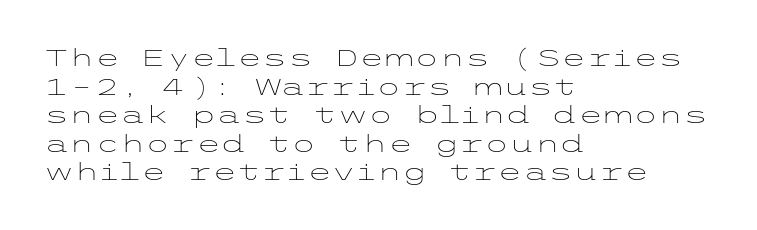
Beneath every word, the page is bare. On a weight scale, this lands at 450 or below. Look at the tracking — it's just the regular setting, nothing added. The typesetter chose a ragged-right arrangement here. Upright lettering throughout.
